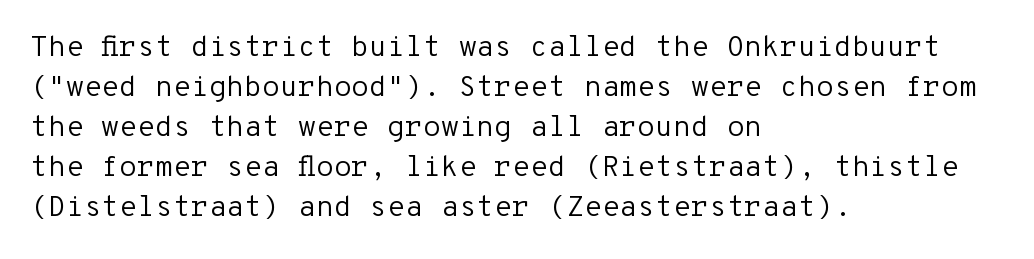
{"serif": "no", "italic": "no", "bold": "no", "weight": "regular", "width": "normal", "stroke_contrast": "low", "x_height": "medium", "monospaced": "yes", "underline": "no", "align": "left", "line_spacing": "normal", "line_spacing_ratio": 1.38, "letter_spacing": "normal", "letter_spacing_em": 0.0, "glyph_px": 29}
